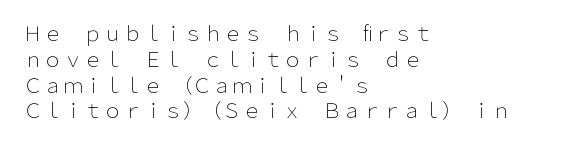
{"italic": "no", "bold": "no", "underline": "no", "align": "left", "line_spacing": "normal", "line_spacing_ratio": 1.29, "letter_spacing": "normal", "letter_spacing_em": 0.0, "glyph_px": 20}
